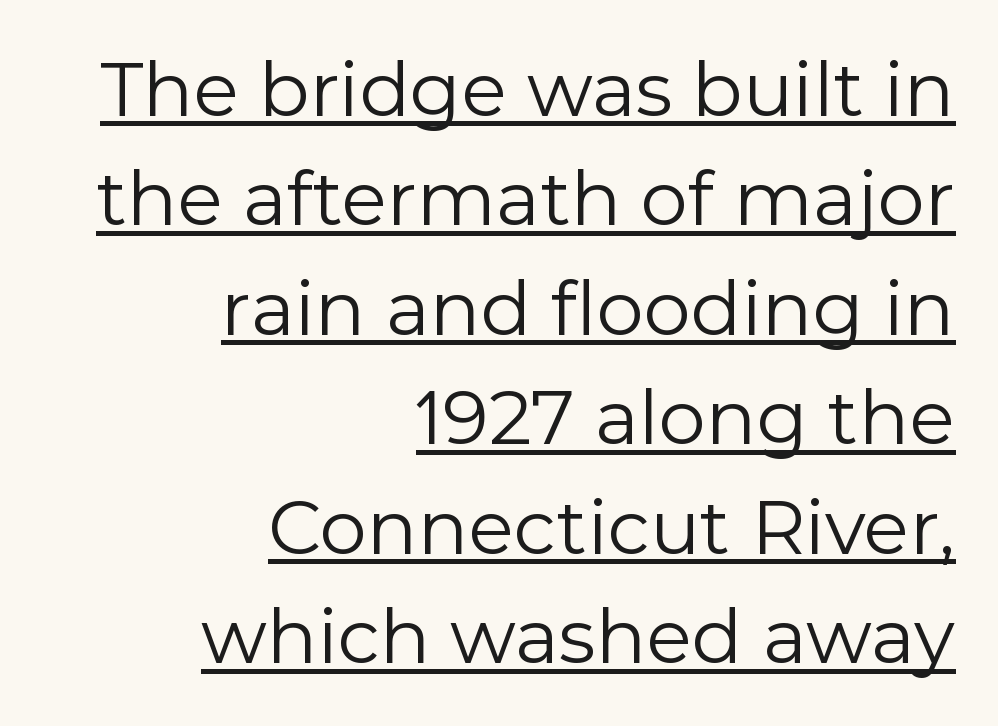
{"serif": "no", "italic": "no", "bold": "no", "weight": "regular", "width": "normal", "x_height": "medium", "monospaced": "no", "underline": "yes", "align": "right", "line_spacing": "normal", "line_spacing_ratio": 1.46, "letter_spacing": "normal", "letter_spacing_em": 0.0, "glyph_px": 75}
